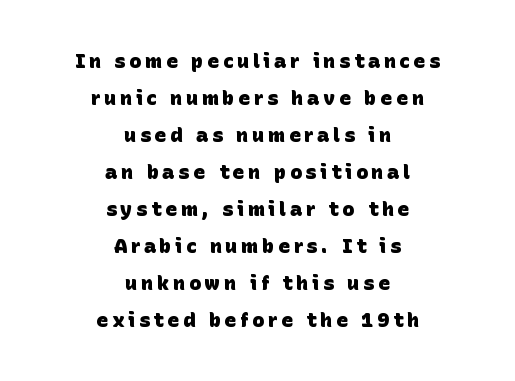
{"bold": "yes", "underline": "no", "align": "center", "line_spacing_ratio": 1.85, "glyph_px": 20}
